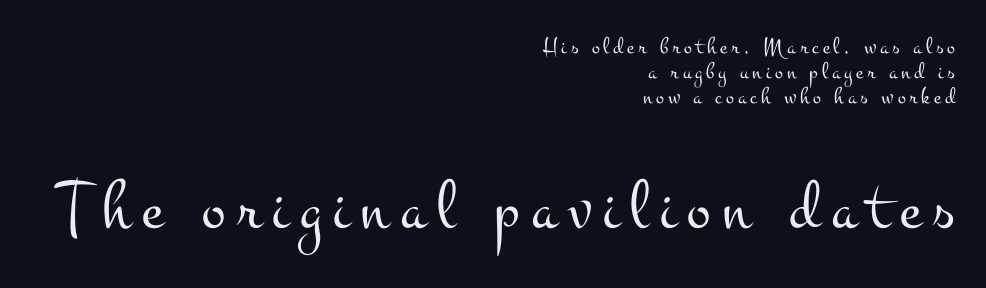
The image shows 71 px light, wide serif type; set right-aligned, tight line spacing (1.04x), not underlined; the second (bottom) block is 2.96x larger; medium stroke contrast and a small x-height.
